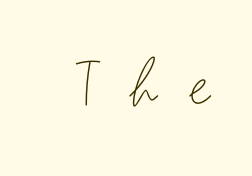
The image shows 73 px thin, wide sans-serif type; set unusually wide letter spacing (+0.45 em), not underlined; medium stroke contrast and a small x-height.
